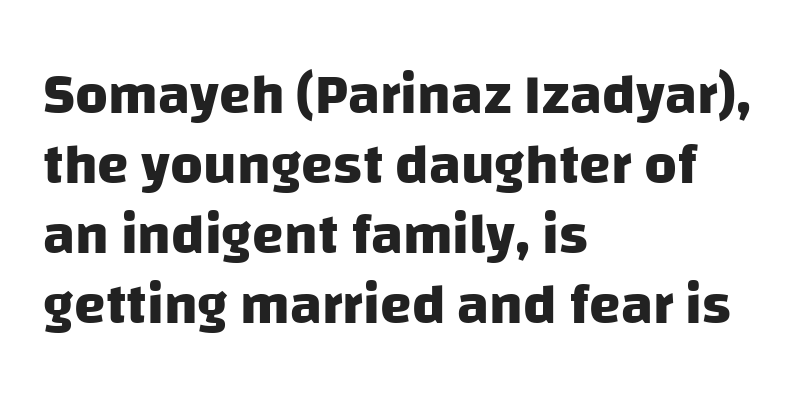
Q: Is the text bold? A: Yes.
Q: Is the typeface a serif or a sans-serif typeface? A: Sans-serif.
Q: Is the text underlined? A: No.
Q: How is the paragraph aligned? A: Left-aligned.
Q: Is the spacing between letters normal or unusually wide? A: Normal.
Q: Width (condensed, normal, or wide)? A: Normal.
Q: Stroke contrast? A: Low.
Q: x-height? A: Large.
Q: Monospaced? A: No.
